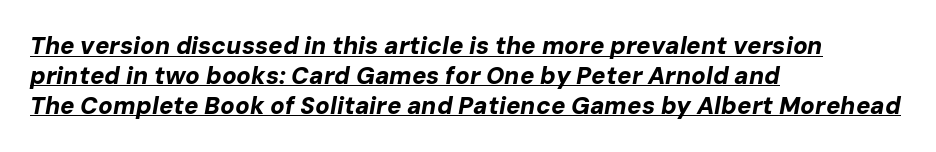
Q: Is the text bold? A: Yes.
Q: Is the text italic (slanted)? A: Yes, it leans right by about 10 degrees.
Q: Is the text underlined? A: Yes.
Q: How is the paragraph aligned? A: Left-aligned.
Q: Is the spacing between letters normal or unusually wide? A: Normal.
